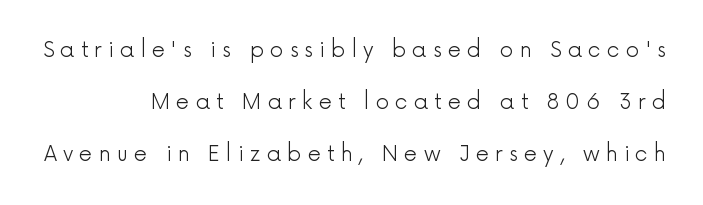
Q: Is the text bold? A: No.
Q: Is the text italic (slanted)? A: No, it is upright.
Q: Is the text underlined? A: No.
Q: How is the paragraph aligned? A: Right-aligned.
Q: Is the spacing between letters normal or unusually wide? A: Unusually wide.
Q: Is the spacing between lines tight, normal or loose? A: Loose.
